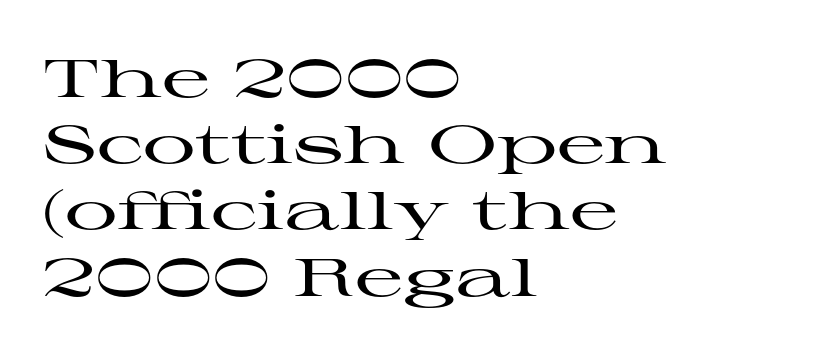
Q: Is the text italic (slanted)? A: No, it is upright.
Q: Is the typeface a serif or a sans-serif typeface? A: Serif.
Q: Is the text underlined? A: No.
Q: How is the paragraph aligned? A: Left-aligned.
Q: Is the spacing between letters normal or unusually wide? A: Normal.
Q: Is the spacing between lines tight, normal or loose? A: Normal.
Q: Width (condensed, normal, or wide)? A: Wide.
Q: Stroke contrast? A: High.
Q: x-height? A: Medium.
Q: Monospaced? A: No.
